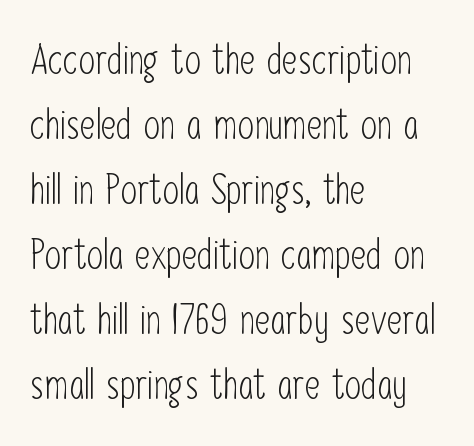
The weight tops out at a normal text grade. Classification — sans serif. A classic flush-left, rag-right setting is used for this passage. In terms of posture, this sample is upright. A typesetter would call this proportional, since set widths differ per character. Is there much room between lines? A standard amount, neither cramped nor airy.
